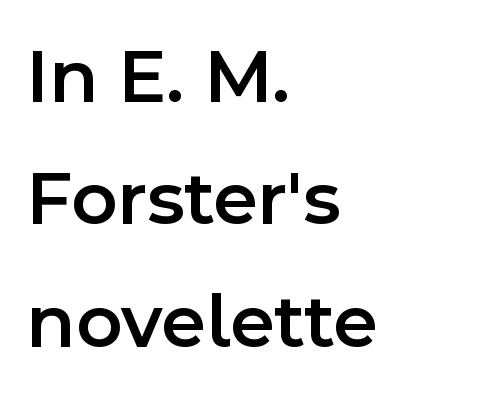
Q: Is the text bold? A: Semi-bold.
Q: Is the text italic (slanted)? A: No, it is upright.
Q: Is the typeface a serif or a sans-serif typeface? A: Sans-serif.
Q: Is the text underlined? A: No.
Q: How is the paragraph aligned? A: Left-aligned.
Q: Is the spacing between letters normal or unusually wide? A: Normal.
Q: Is the spacing between lines tight, normal or loose? A: Normal.
Q: Width (condensed, normal, or wide)? A: Normal.
Q: x-height? A: Medium.
Q: Monospaced? A: No.
